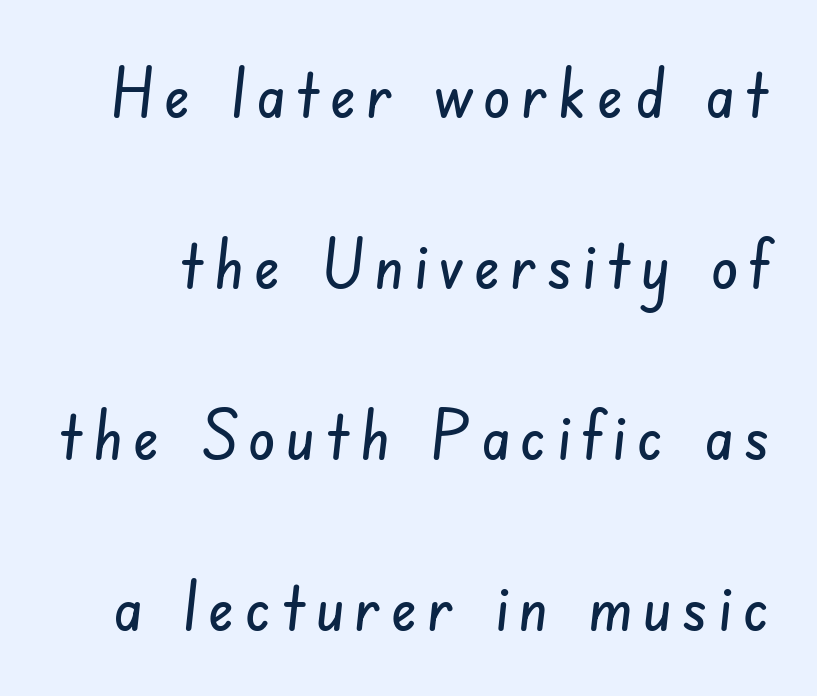
{"serif": "no", "width": "condensed", "stroke_contrast": "low", "x_height": "small", "monospaced": "no", "underline": "no", "line_spacing": "loose", "line_spacing_ratio": 2.48, "glyph_px": 69}
